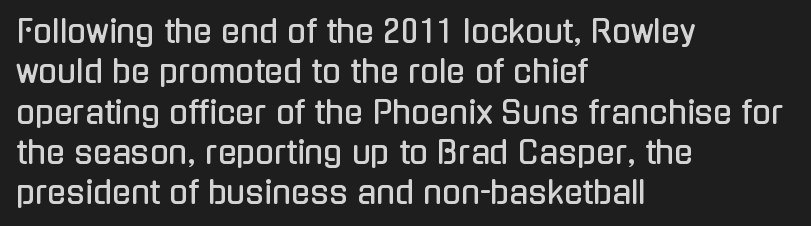
The image shows 31 px condensed sans-serif type, upright; set left-aligned, normal line spacing (1.3x), normal letter spacing, not underlined; low stroke contrast and a medium x-height.
